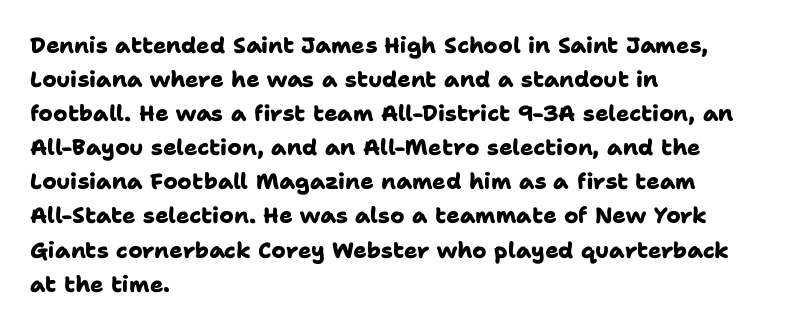
A student would call this left alignment; a typographer would say flush left, rag right. No extra tracking has been applied to these lines. The strip under each line holds only bare page. Notice how descenders clear the ascenders below comfortably — that's standard leading. As a designer I'd log this as weight 700, bold.
